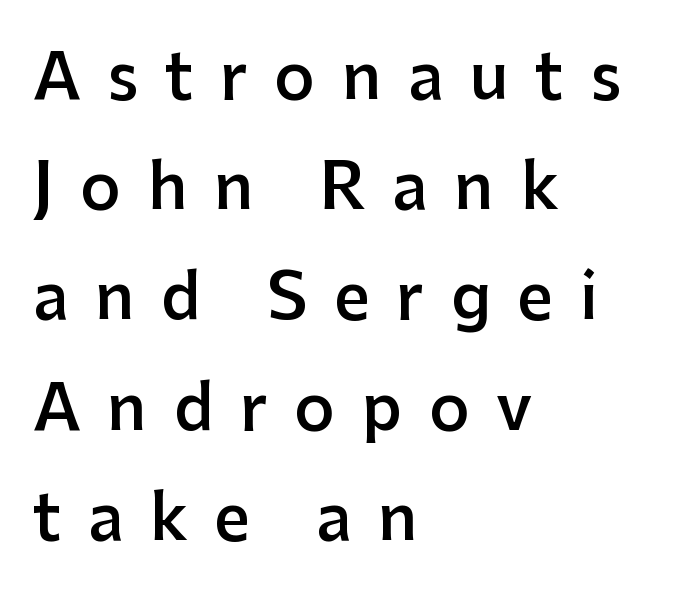
The image shows 63 px semibold sans-serif type, upright; set left-aligned, line spacing 1.75x, unusually wide letter spacing (+0.42 em), not underlined; low stroke contrast and a medium x-height.
